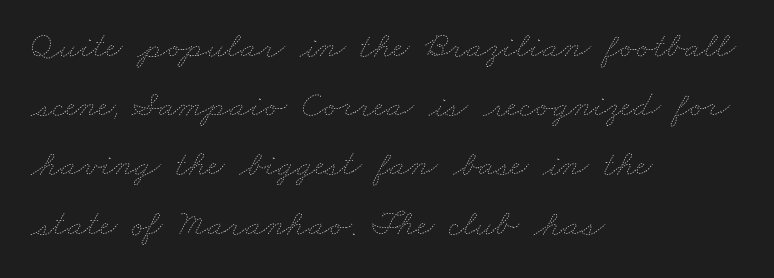
The passage shown is not bold in any degree. Horizontally, the lines are justified to the leading edge only. There is no visible air inserted between adjacent glyphs. Regarding leading, the lines here are spaced in the standard way.
